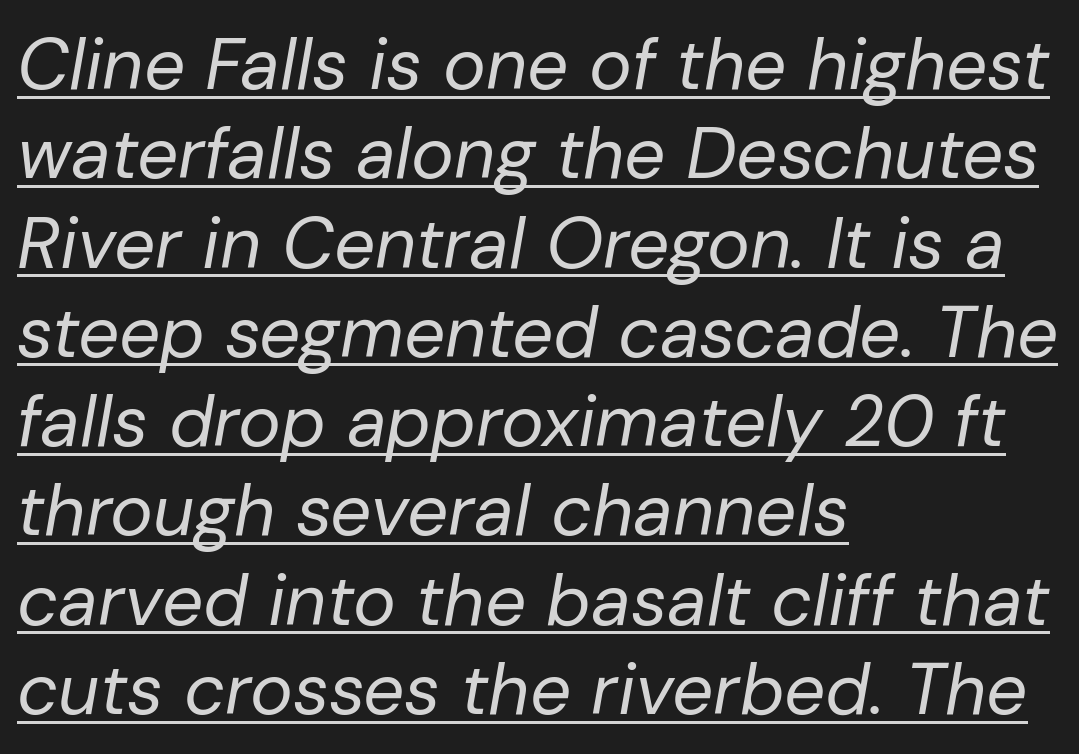
Q: Is the text bold? A: No.
Q: Is the text italic (slanted)? A: Yes, it leans right by about 10 degrees.
Q: Is the text underlined? A: Yes.
Q: How is the paragraph aligned? A: Left-aligned.
Q: Is the spacing between letters normal or unusually wide? A: Normal.
Q: Width (condensed, normal, or wide)? A: Normal.
Q: Stroke contrast? A: Low.
Q: x-height? A: Medium.
Q: Monospaced? A: No.
